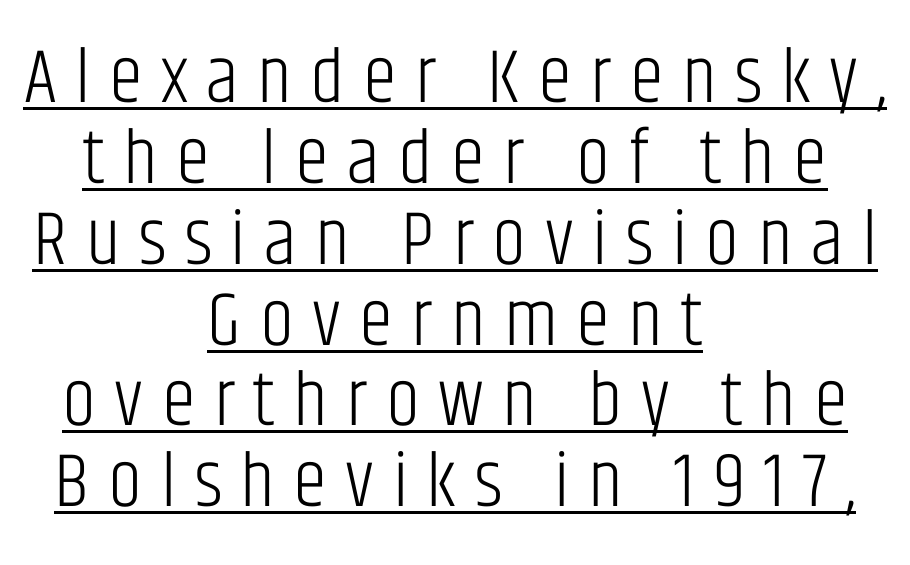
{"serif": "no", "italic": "no", "bold": "no", "weight": "light", "width": "condensed", "stroke_contrast": "low", "x_height": "large", "monospaced": "no", "underline": "yes", "align": "center", "line_spacing": "tight", "line_spacing_ratio": 1.05, "letter_spacing": "wide", "letter_spacing_em": 0.24, "glyph_px": 77}
